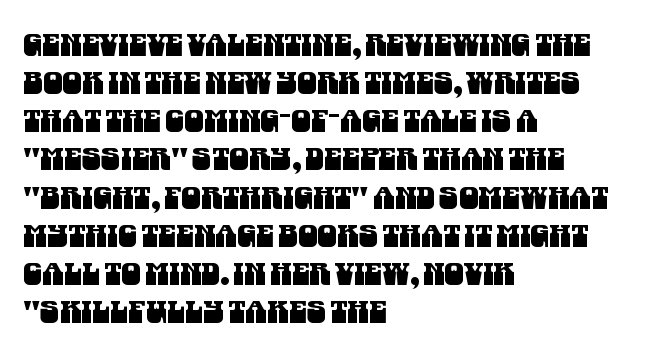
{"serif": "no", "width": "condensed", "stroke_contrast": "medium", "x_height": "large", "monospaced": "no", "underline": "no", "align": "left", "line_spacing_ratio": 1.23, "letter_spacing": "normal", "letter_spacing_em": 0.0, "glyph_px": 31}
